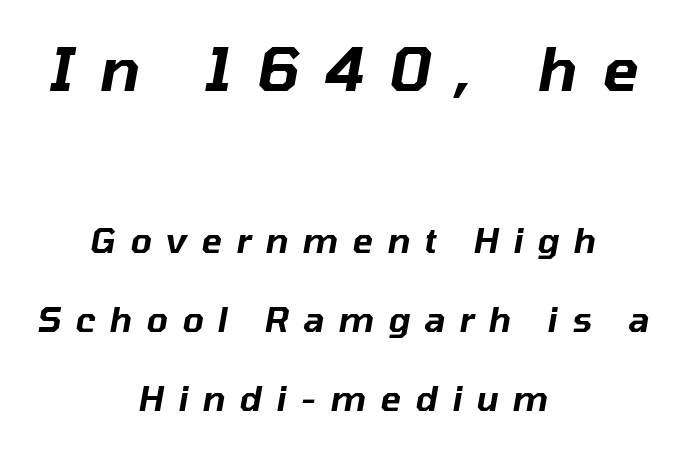
{"italic": "yes", "lean": "right", "slant_degrees": 10, "width": "normal", "stroke_contrast": "low", "x_height": "medium", "monospaced": "no", "underline": "no", "align": "center", "line_spacing": "loose", "line_spacing_ratio": 2.33, "letter_spacing": "wide", "letter_spacing_em": 0.42, "larger_block": "first", "size_ratio": 1.76, "glyph_px": 60}
